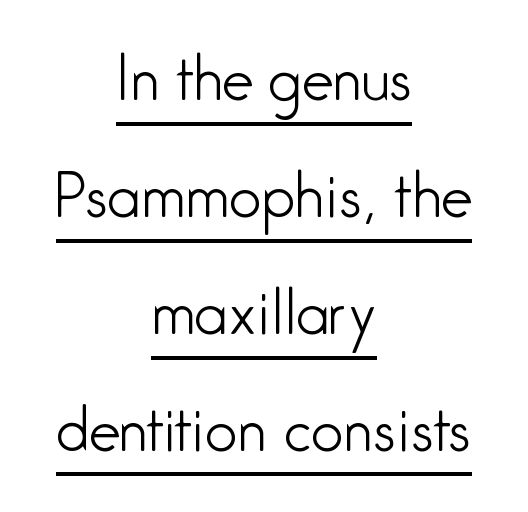
Each word holds together tightly as a unit, with standard inter-letter gaps. No extra ink here — the face is not bold. This block would shrink considerably if given ordinary leading; it's expanded now. These lines are composed in type without serifs. Somebody hit Ctrl+U on this one — the words are underlined. These lines are centered, leaving both edges ragged.
